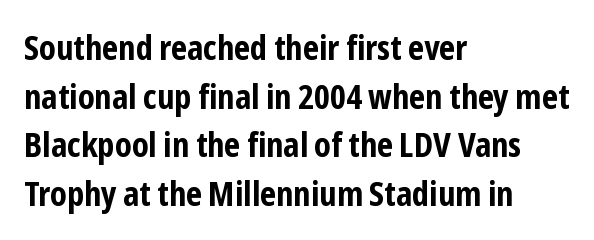
Bare-footed words on every line. Set as a true bold cut, around the 700 mark. This rendering employs a face without finishing strokes, i.e., a sans-serif. The face used here is rendered with its standard letterfit.
